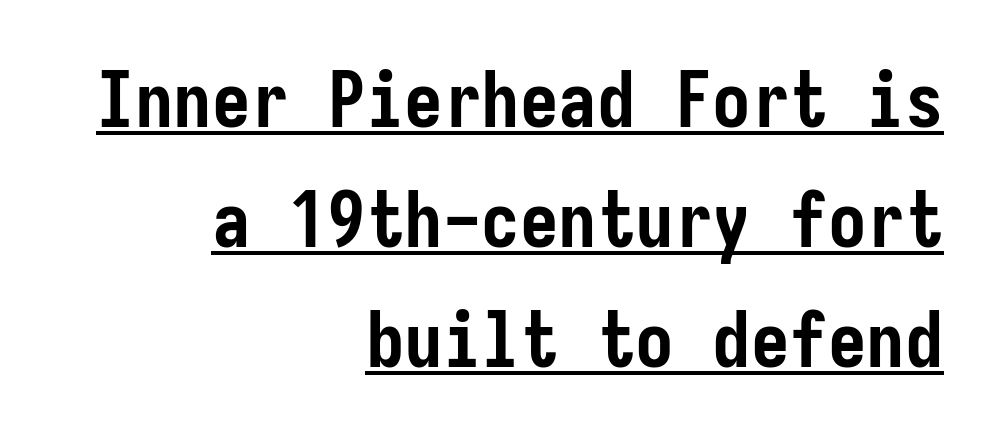
Q: Is the text bold? A: Yes.
Q: Is the text italic (slanted)? A: No, it is upright.
Q: Is the typeface a serif or a sans-serif typeface? A: Sans-serif.
Q: Is the text underlined? A: Yes.
Q: How is the paragraph aligned? A: Right-aligned.
Q: Is the spacing between letters normal or unusually wide? A: Normal.
Q: Is the spacing between lines tight, normal or loose? A: Normal.
Q: Width (condensed, normal, or wide)? A: Condensed.
Q: Stroke contrast? A: Low.
Q: x-height? A: Medium.
